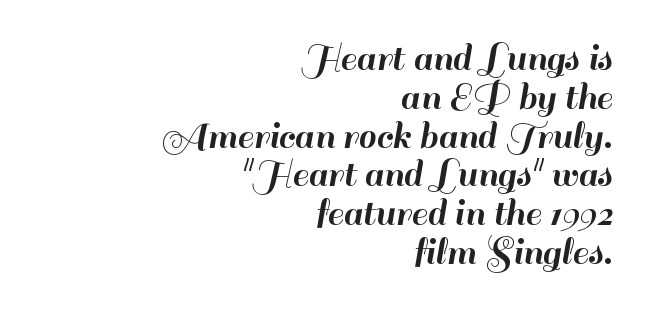
Q: Is the text italic (slanted)? A: Yes.
Q: Is the typeface a serif or a sans-serif typeface? A: Sans-serif.
Q: Is the text underlined? A: No.
Q: How is the paragraph aligned? A: Right-aligned.
Q: Is the spacing between letters normal or unusually wide? A: Normal.
Q: Is the spacing between lines tight, normal or loose? A: Tight.
Q: Width (condensed, normal, or wide)? A: Normal.
Q: Stroke contrast? A: High.
Q: x-height? A: Small.
Q: Monospaced? A: No.
